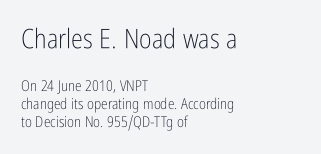
The image shows 27 px text type, upright; set left-aligned, line spacing 1.2x, normal letter spacing, not underlined; the first (top) block is 1.8x larger.
